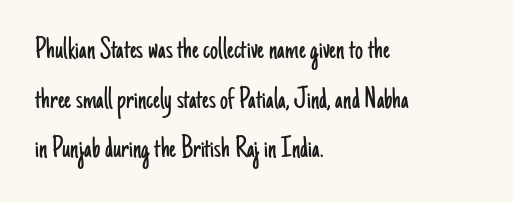
Q: Is the text bold? A: No.
Q: Is the text italic (slanted)? A: No, it is upright.
Q: Is the typeface a serif or a sans-serif typeface? A: Sans-serif.
Q: Is the text underlined? A: No.
Q: How is the paragraph aligned? A: Left-aligned.
Q: Is the spacing between letters normal or unusually wide? A: Normal.
Q: Is the spacing between lines tight, normal or loose? A: Normal.
Q: Width (condensed, normal, or wide)? A: Condensed.
Q: Stroke contrast? A: Low.
Q: x-height? A: Small.
Q: Monospaced? A: No.
